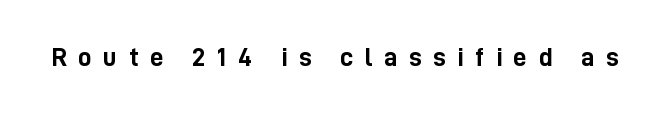
The image shows 27 px bold type, upright; set unusually wide letter spacing (+0.42 em), not underlined.
